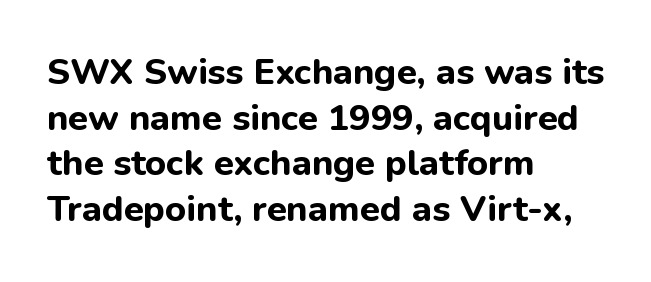
{"serif": "no", "italic": "no", "bold": "yes", "weight": "bold", "width": "normal", "stroke_contrast": "low", "x_height": "medium", "monospaced": "no", "underline": "no", "align": "left", "line_spacing": "normal", "line_spacing_ratio": 1.27, "letter_spacing": "normal", "letter_spacing_em": 0.0, "glyph_px": 36}
